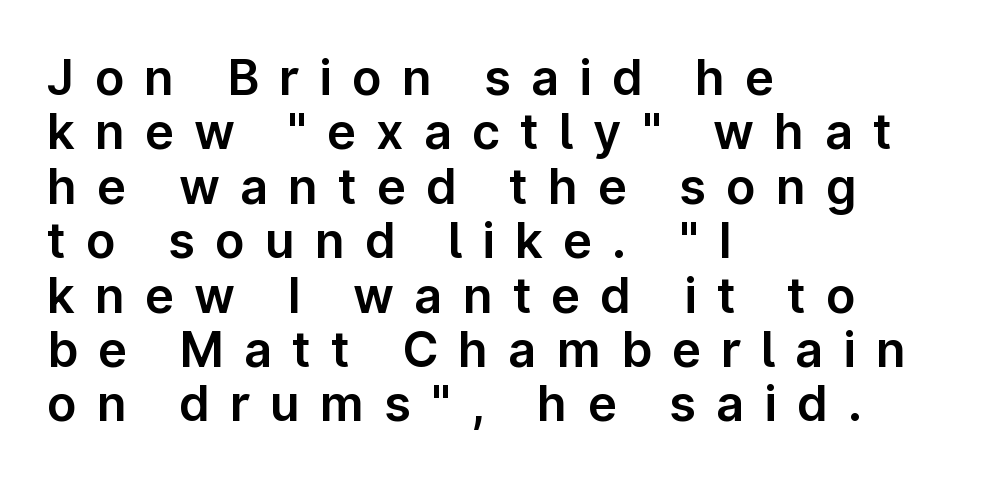
{"serif": "no", "italic": "no", "width": "normal", "stroke_contrast": "low", "x_height": "medium", "monospaced": "no", "underline": "no", "align": "left", "line_spacing": "tight", "line_spacing_ratio": 1.11, "letter_spacing": "wide", "letter_spacing_em": 0.41, "glyph_px": 49}
